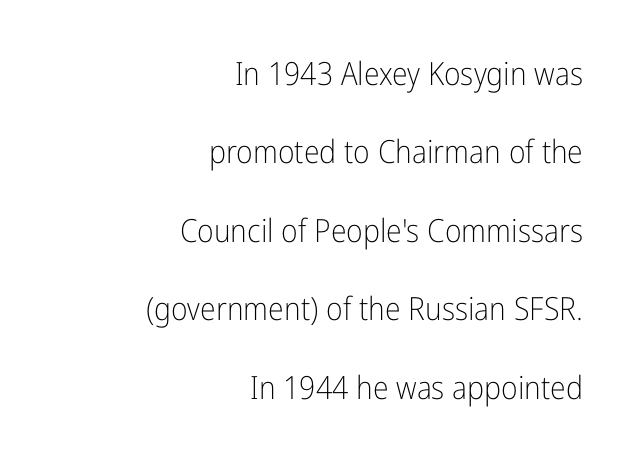
The image shows 32 px light, condensed sans-serif type, upright; set right-aligned, loose line spacing (2.45x), normal letter spacing, not underlined; low stroke contrast and a medium x-height.
